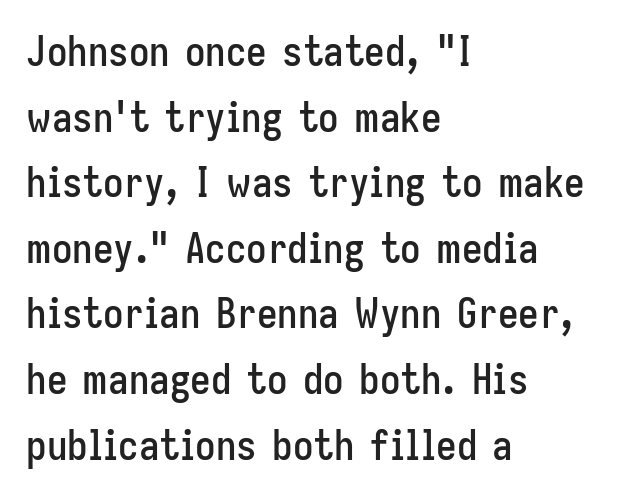
{"serif": "no", "italic": "no", "width": "condensed", "stroke_contrast": "low", "x_height": "medium", "monospaced": "no", "underline": "no", "align": "left", "line_spacing": "normal", "line_spacing_ratio": 1.6, "letter_spacing": "normal", "letter_spacing_em": 0.0, "glyph_px": 41}
